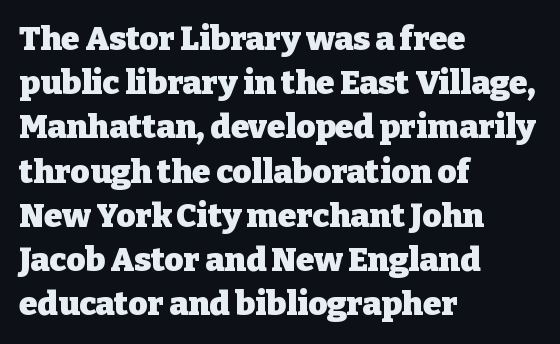
The image shows 33 px heavy serif type, upright; set left-aligned, normal line spacing (1.34x), normal letter spacing, not underlined; low stroke contrast and a medium x-height.
